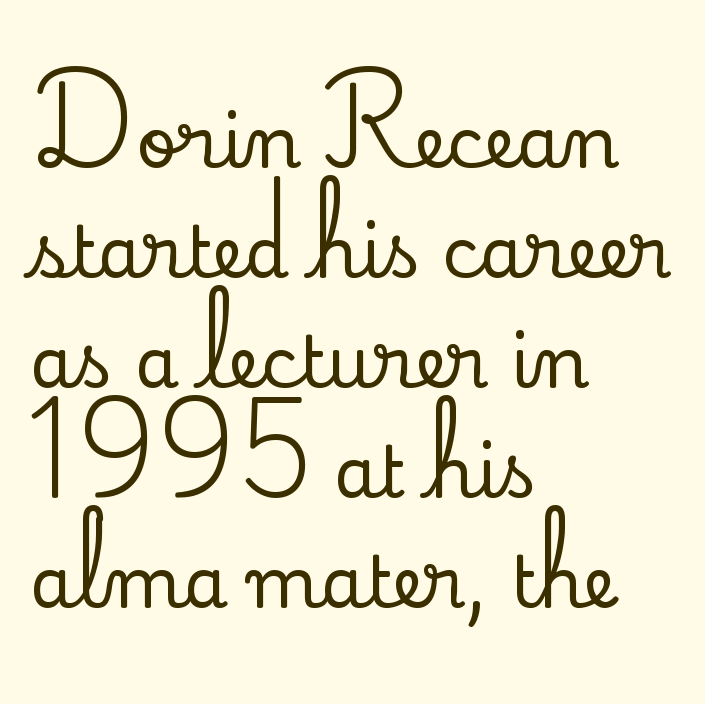
A typesetter would call this proportional, since set widths differ per character. Descender tails drop into unmarked territory. The specimen reads as upright at a glance. This sample keeps an unexceptional amount of space between lines. No extra tracking has been applied to these lines. Reading down the block, your eye returns to a fixed left position each line.
